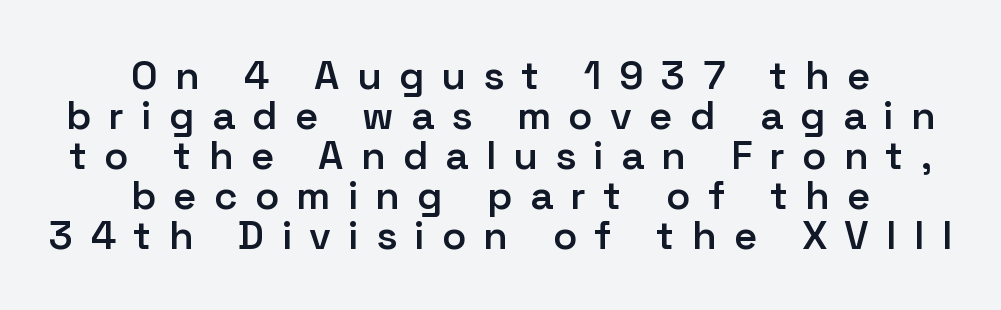
The image shows 40 px semibold sans-serif type, upright; set centered, tight line spacing (1.0x), unusually wide letter spacing (+0.43 em), not underlined; low stroke contrast and a medium x-height.
